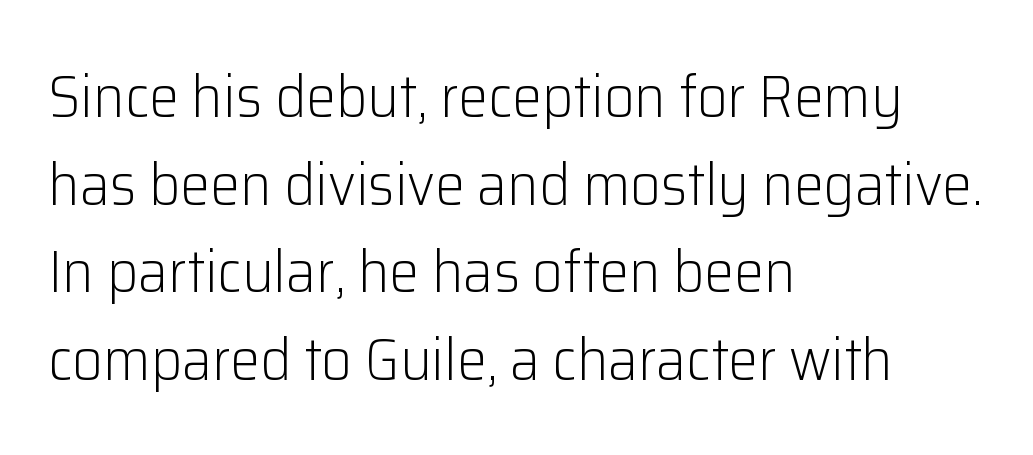
{"serif": "no", "italic": "no", "bold": "no", "weight": "light", "width": "normal", "stroke_contrast": "low", "x_height": "medium", "monospaced": "no", "underline": "no", "align": "left", "line_spacing": "normal", "line_spacing_ratio": 1.46, "letter_spacing": "normal", "letter_spacing_em": 0.0, "glyph_px": 60}
